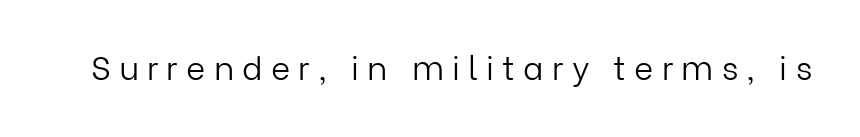
This sample uses a sans-serif face. Just letters on the line, the space beneath them empty. You can tell it's not italic because the verticals are truly vertical. Note the varied advance widths — an 'i' is clearly narrower than an 'm'. Is this a heavy cut? Hardly; it is regular or lighter.
